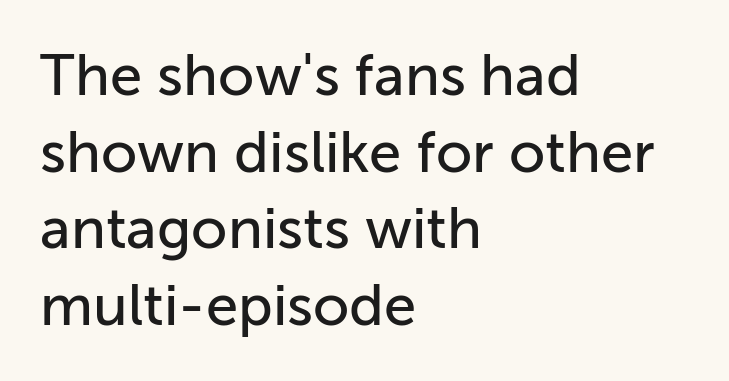
The glyphs in this specimen are sans serif. In terms of leading, this rendering sits right in the middle. If you drew a ruler down the left edge, every line would touch it. Vertical strokes here are truly vertical.
